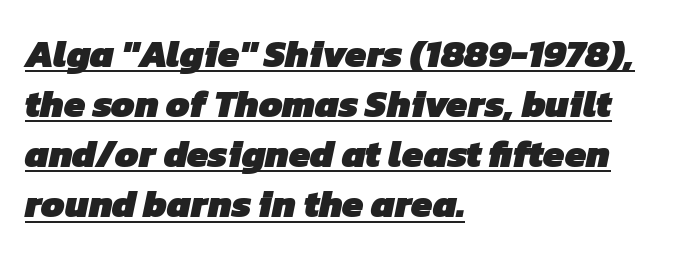
{"serif": "no", "bold": "yes", "weight": "heavy", "width": "normal", "stroke_contrast": "low", "x_height": "medium", "monospaced": "no", "underline": "yes", "align": "left", "line_spacing": "normal", "line_spacing_ratio": 1.32, "letter_spacing": "normal", "letter_spacing_em": 0.0, "glyph_px": 38}
